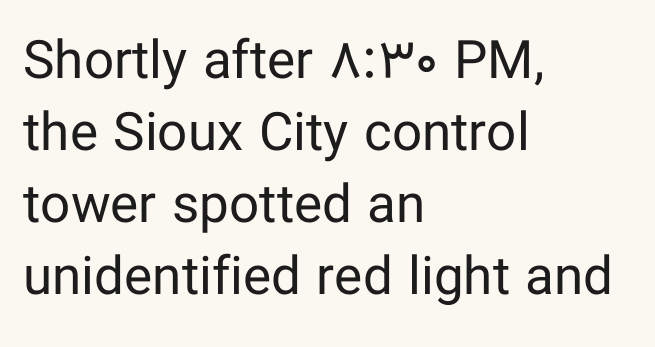
{"serif": "no", "italic": "no", "bold": "no", "weight": "regular", "width": "normal", "stroke_contrast": "low", "x_height": "medium", "monospaced": "no", "underline": "no", "align": "left", "line_spacing": "normal", "line_spacing_ratio": 1.36, "letter_spacing": "normal", "letter_spacing_em": 0.0, "glyph_px": 53}
